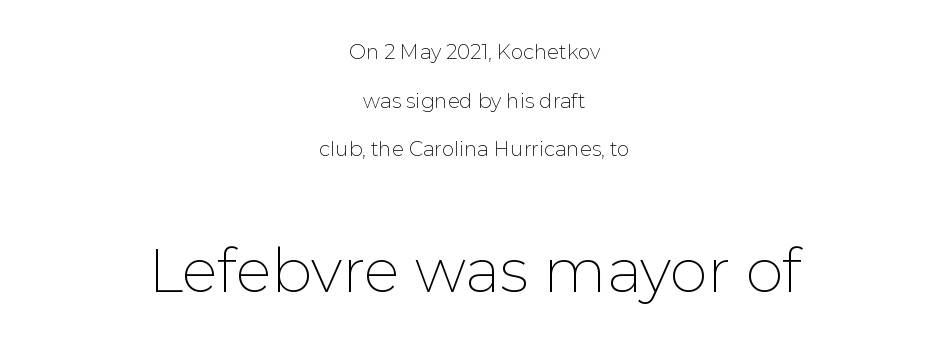
{"serif": "no", "italic": "no", "bold": "no", "weight": "thin", "width": "normal", "stroke_contrast": "low", "x_height": "medium", "monospaced": "no", "underline": "no", "align": "center", "line_spacing": "loose", "line_spacing_ratio": 2.43, "letter_spacing": "normal", "letter_spacing_em": 0.0, "larger_block": "second", "size_ratio": 3.0, "glyph_px": 60}
